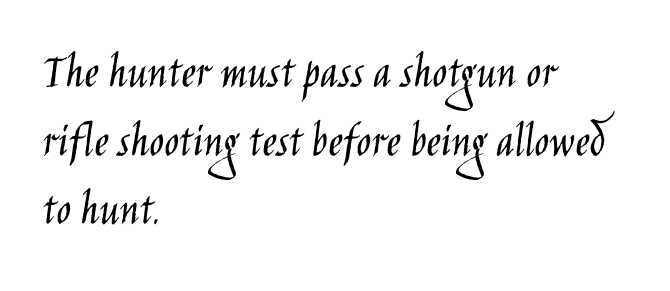
The image shows 49 px light, condensed sans-serif type; set left-aligned, normal line spacing (1.4x), normal letter spacing, not underlined; low stroke contrast and a large x-height.
